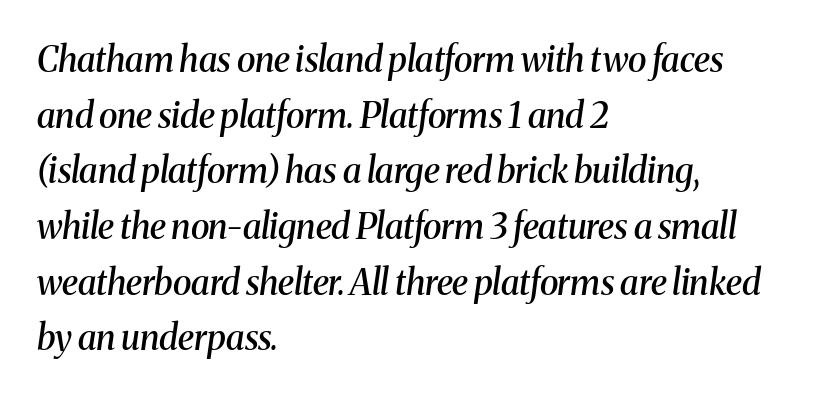
If you measured baseline to baseline, you'd find a middling distance. Note: serifs present on the glyphs. Each line starts at the same left margin while the right side varies. Compared with typical body copy, the letter spacing here is the same. The whole block is typeset with a tilt.
